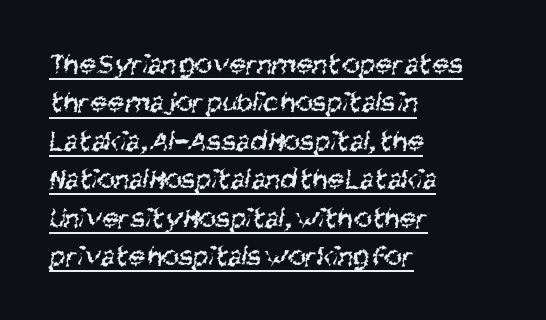
No extra ink here — the face is not bold. Spacing verdict: proportional, widths tailored to each character. The lines in this sample share a left origin and differ only in where they stop. If you measured baseline to baseline, you'd find a middling distance. This is sans-serif lettering, the kind often seen on screens and signage.
